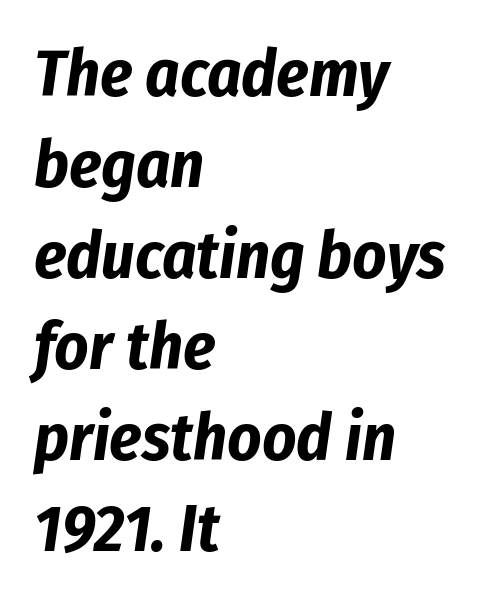
The image shows 66 px bold, condensed type, italic (leaning right); set left-aligned, normal line spacing (1.38x), normal letter spacing, not underlined; low stroke contrast and a medium x-height.
